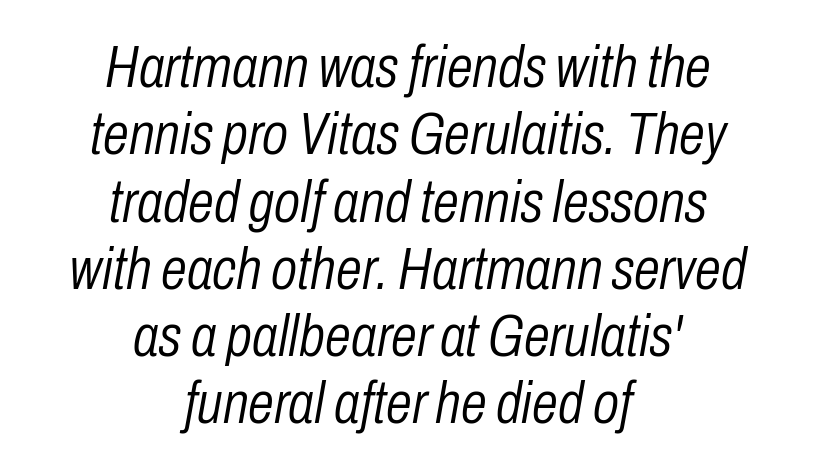
{"italic": "yes", "lean": "right", "slant_degrees": 10, "bold": "no", "weight": "light", "width": "condensed", "stroke_contrast": "low", "x_height": "medium", "monospaced": "no", "underline": "no", "align": "center", "line_spacing": "tight", "line_spacing_ratio": 1.14, "letter_spacing": "normal", "letter_spacing_em": 0.0, "glyph_px": 59}
